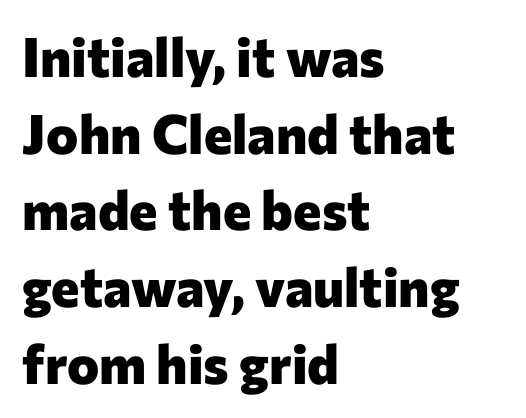
Q: Is the text bold? A: Yes.
Q: Is the text italic (slanted)? A: No, it is upright.
Q: Is the typeface a serif or a sans-serif typeface? A: Sans-serif.
Q: Is the text underlined? A: No.
Q: How is the paragraph aligned? A: Left-aligned.
Q: Is the spacing between letters normal or unusually wide? A: Normal.
Q: Is the spacing between lines tight, normal or loose? A: Normal.
Q: Width (condensed, normal, or wide)? A: Normal.
Q: Stroke contrast? A: Low.
Q: x-height? A: Medium.
Q: Monospaced? A: No.
